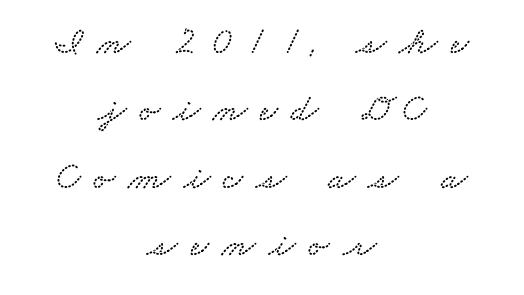
The image shows 39 px wide serif type; set centered, line spacing 1.73x, unusually wide letter spacing (+0.34 em), not underlined; low stroke contrast and a small x-height.
